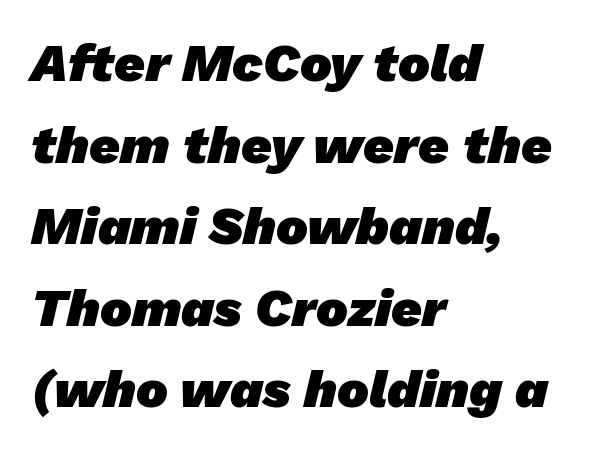
Q: Is the text bold? A: Yes.
Q: Is the typeface a serif or a sans-serif typeface? A: Sans-serif.
Q: Is the text underlined? A: No.
Q: How is the paragraph aligned? A: Left-aligned.
Q: Is the spacing between letters normal or unusually wide? A: Normal.
Q: Is the spacing between lines tight, normal or loose? A: Normal.
Q: Width (condensed, normal, or wide)? A: Normal.
Q: Stroke contrast? A: Low.
Q: x-height? A: Medium.
Q: Monospaced? A: No.
